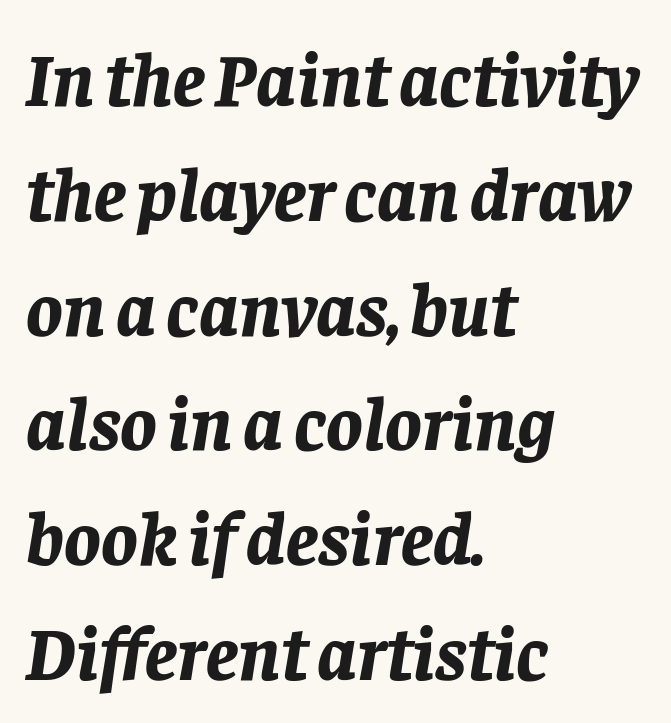
Q: Is the text bold? A: Yes.
Q: Is the text italic (slanted)? A: Yes, it leans right by about 8 degrees.
Q: Is the text underlined? A: No.
Q: How is the paragraph aligned? A: Left-aligned.
Q: Is the spacing between letters normal or unusually wide? A: Normal.
Q: Is the spacing between lines tight, normal or loose? A: Normal.
Q: Width (condensed, normal, or wide)? A: Normal.
Q: Stroke contrast? A: Low.
Q: x-height? A: Large.
Q: Monospaced? A: No.
